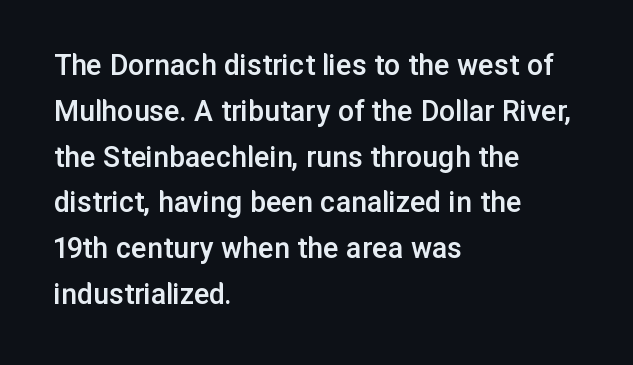
Q: Is the text bold? A: Semi-bold.
Q: Is the text italic (slanted)? A: No, it is upright.
Q: Is the typeface a serif or a sans-serif typeface? A: Sans-serif.
Q: Is the text underlined? A: No.
Q: How is the paragraph aligned? A: Left-aligned.
Q: Is the spacing between letters normal or unusually wide? A: Normal.
Q: Is the spacing between lines tight, normal or loose? A: Normal.
Q: Width (condensed, normal, or wide)? A: Normal.
Q: Stroke contrast? A: Low.
Q: x-height? A: Medium.
Q: Monospaced? A: No.
